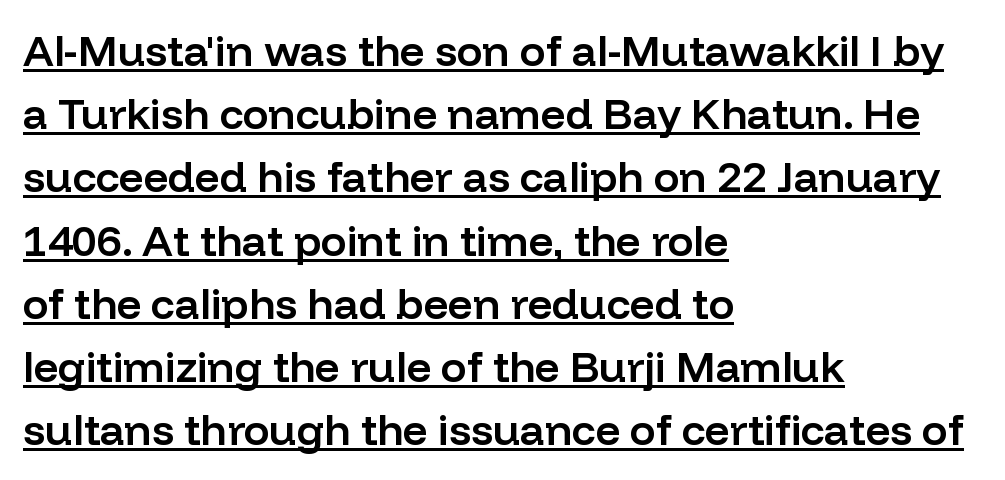
The image shows 43 px semibold sans-serif type, upright; set left-aligned, normal line spacing (1.47x), normal letter spacing, underlined; low stroke contrast and a medium x-height.
